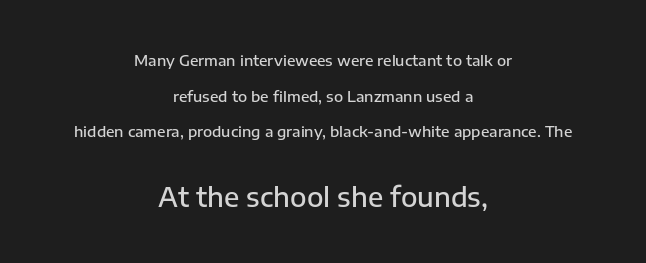
The image shows 27 px text type, upright; set centered, loose line spacing (2.38x), normal letter spacing, not underlined; the second (bottom) block is 1.8x larger.
